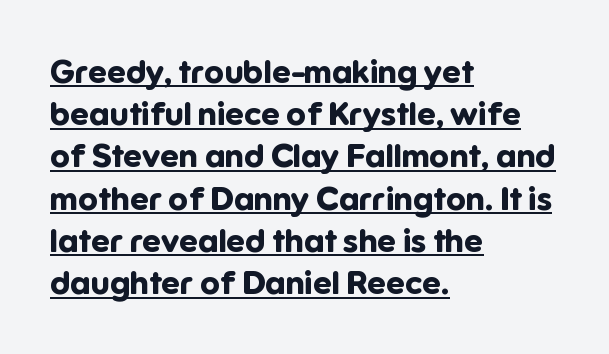
The image shows 33 px bold sans-serif type, upright; set left-aligned, normal line spacing (1.28x), normal letter spacing, underlined; low stroke contrast and a medium x-height.
